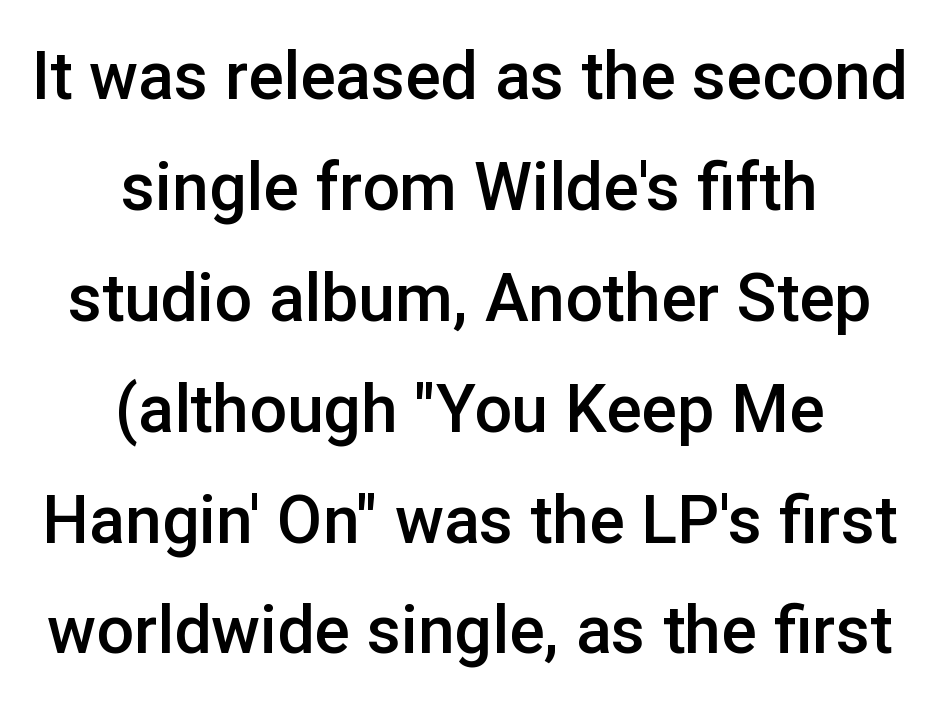
A centered setting, common on invitations and titles, is used for this passage. Heft: intermediate — a semibold. This sample uses a sans-serif face. Quick note: not italic, upright.
